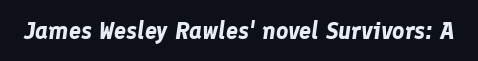
These lines keep a tight, regular rhythm from letter to letter. A bare baseline throughout the passage. Style check: oblique. Strong, thick strokes mark this as bold type.
